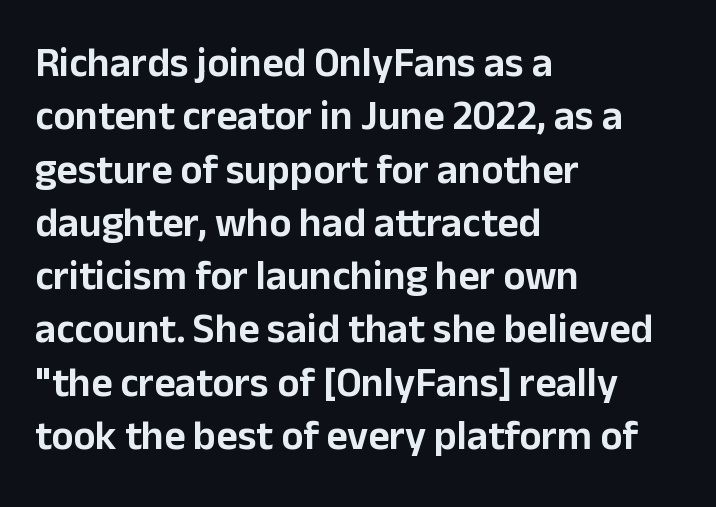
{"serif": "no", "italic": "no", "width": "normal", "stroke_contrast": "low", "x_height": "medium", "monospaced": "no", "underline": "no", "align": "left", "line_spacing": "normal", "line_spacing_ratio": 1.3, "letter_spacing": "normal", "letter_spacing_em": 0.0, "glyph_px": 41}
